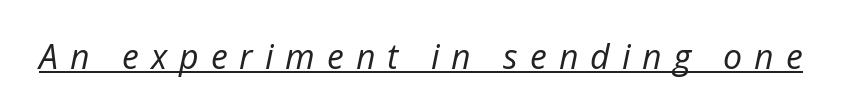
{"italic": "yes", "lean": "right", "slant_degrees": 12, "bold": "no", "weight": "regular", "width": "normal", "stroke_contrast": "low", "x_height": "medium", "monospaced": "no", "underline": "yes", "letter_spacing": "wide", "letter_spacing_em": 0.35, "glyph_px": 34}
